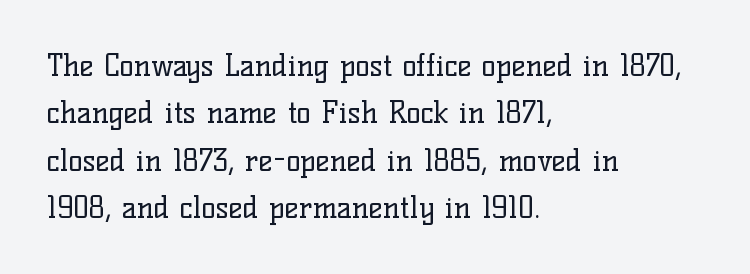
{"serif": "yes", "italic": "no", "bold": "no", "weight": "regular", "width": "normal", "stroke_contrast": "low", "x_height": "medium", "monospaced": "no", "underline": "no", "align": "left", "line_spacing": "normal", "line_spacing_ratio": 1.58, "letter_spacing": "normal", "letter_spacing_em": 0.0, "glyph_px": 30}
